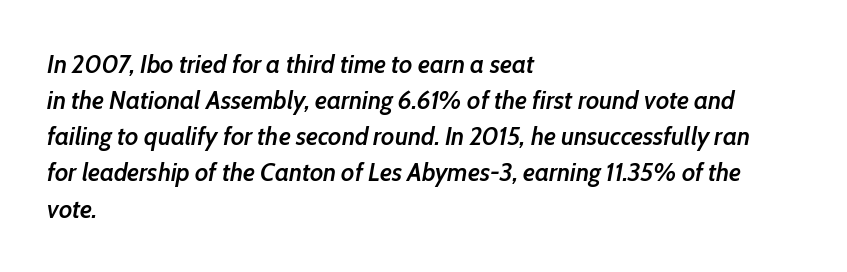
The image shows 26 px text type, italic (leaning right); set left-aligned, normal line spacing (1.39x), normal letter spacing, not underlined.
